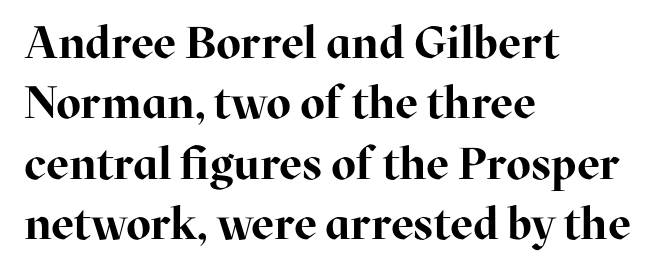
Q: Is the text bold? A: Yes.
Q: Is the text italic (slanted)? A: No, it is upright.
Q: Is the typeface a serif or a sans-serif typeface? A: Serif.
Q: Is the text underlined? A: No.
Q: How is the paragraph aligned? A: Left-aligned.
Q: Is the spacing between letters normal or unusually wide? A: Normal.
Q: Is the spacing between lines tight, normal or loose? A: Normal.
Q: Width (condensed, normal, or wide)? A: Normal.
Q: Stroke contrast? A: High.
Q: x-height? A: Medium.
Q: Monospaced? A: No.
